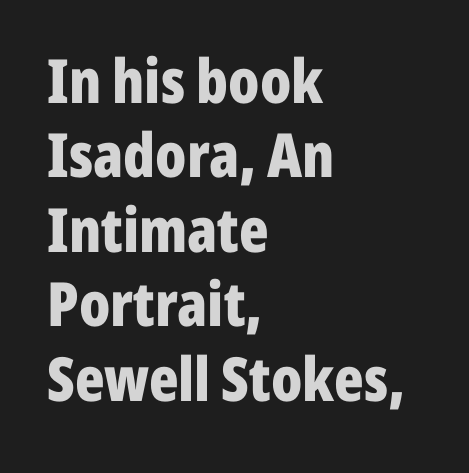
{"serif": "no", "italic": "no", "bold": "yes", "weight": "bold", "width": "condensed", "stroke_contrast": "low", "x_height": "medium", "monospaced": "no", "underline": "no", "align": "left", "line_spacing_ratio": 1.22, "letter_spacing": "normal", "letter_spacing_em": 0.0, "glyph_px": 61}
